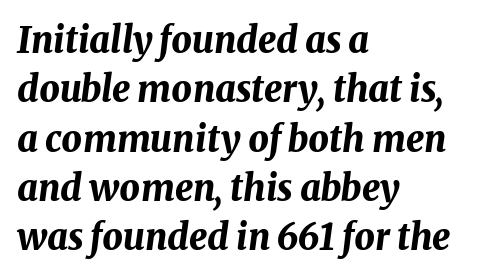
The image shows 36 px bold type, italic (leaning right); set left-aligned, normal line spacing (1.37x), normal letter spacing, not underlined; medium stroke contrast and a medium x-height.
